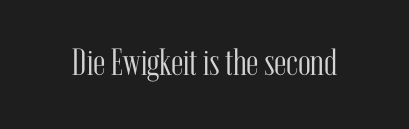
Caption: face not bold, strokes unweighted. Honestly, the letter spacing is just normal — you wouldn't notice it. Note the varied advance widths — an 'i' is clearly narrower than an 'm'. Classification — serif. Descender tails drop into unmarked territory. The font's upright variant was chosen for this text.
